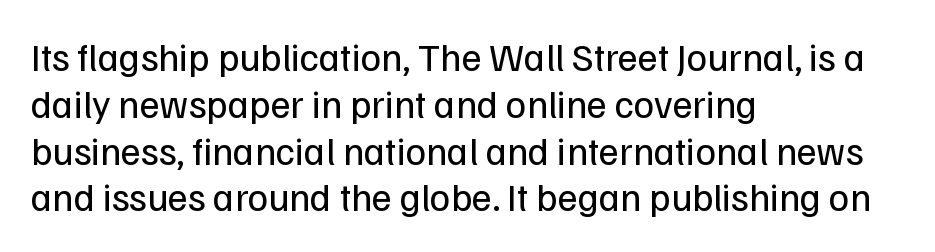
The image shows 39 px regular-weight sans-serif type, upright; set left-aligned, line spacing 1.2x, normal letter spacing, not underlined; low stroke contrast and a medium x-height.
